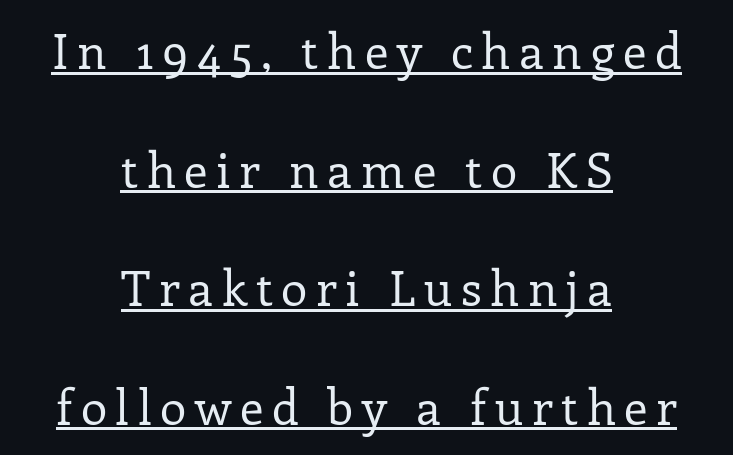
Q: Is the text bold? A: No.
Q: Is the text italic (slanted)? A: No, it is upright.
Q: Is the typeface a serif or a sans-serif typeface? A: Serif.
Q: Is the text underlined? A: Yes.
Q: How is the paragraph aligned? A: Centered.
Q: Is the spacing between lines tight, normal or loose? A: Loose.
Q: Width (condensed, normal, or wide)? A: Normal.
Q: Stroke contrast? A: Low.
Q: x-height? A: Medium.
Q: Monospaced? A: No.
